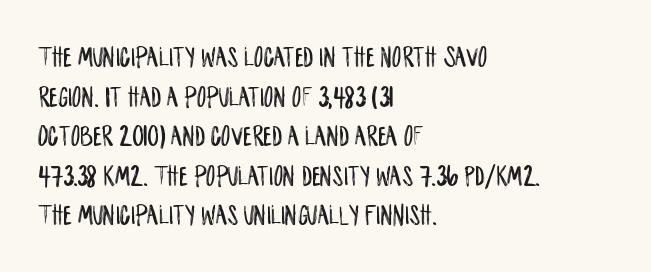
Q: Is the text italic (slanted)? A: No, it is upright.
Q: Is the typeface a serif or a sans-serif typeface? A: Sans-serif.
Q: Is the text underlined? A: No.
Q: How is the paragraph aligned? A: Left-aligned.
Q: Is the spacing between letters normal or unusually wide? A: Normal.
Q: Is the spacing between lines tight, normal or loose? A: Normal.
Q: Width (condensed, normal, or wide)? A: Condensed.
Q: Stroke contrast? A: Low.
Q: x-height? A: Large.
Q: Monospaced? A: No.
